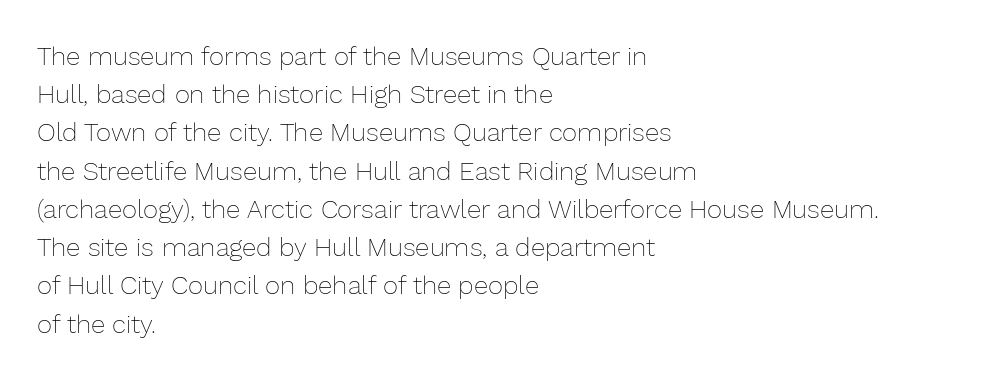
{"italic": "no", "bold": "no", "underline": "no", "align": "left", "line_spacing": "normal", "line_spacing_ratio": 1.47, "letter_spacing": "normal", "letter_spacing_em": 0.0, "glyph_px": 26}
